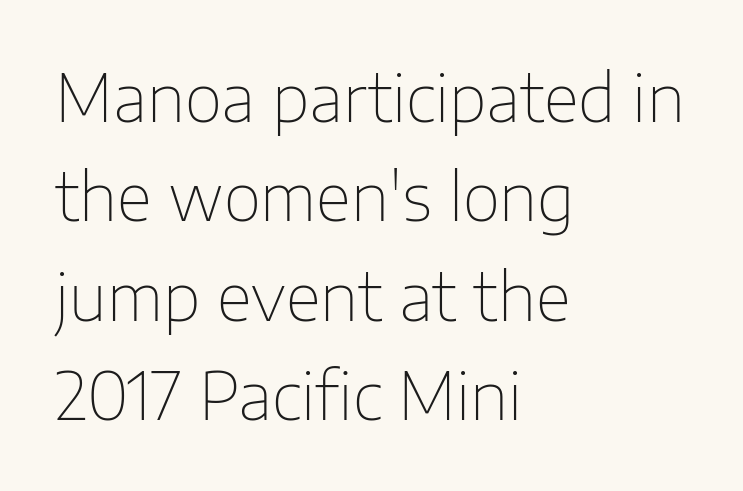
{"serif": "no", "italic": "no", "bold": "no", "weight": "thin", "width": "normal", "stroke_contrast": "low", "x_height": "medium", "monospaced": "no", "underline": "no", "align": "left", "line_spacing": "normal", "line_spacing_ratio": 1.53, "letter_spacing": "normal", "letter_spacing_em": 0.0, "glyph_px": 65}
